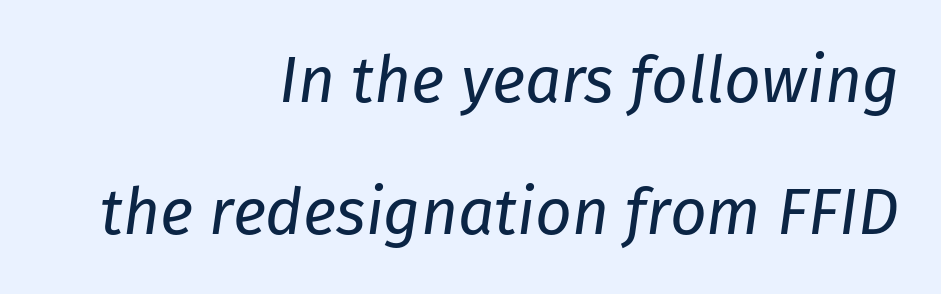
{"italic": "yes", "lean": "right", "slant_degrees": 8, "bold": "no", "weight": "regular", "width": "normal", "stroke_contrast": "low", "x_height": "medium", "monospaced": "no", "underline": "no", "align": "right", "line_spacing": "loose", "line_spacing_ratio": 2.07, "letter_spacing": "normal", "letter_spacing_em": 0.0, "glyph_px": 64}
